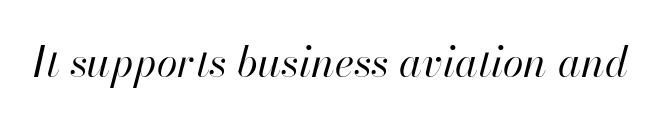
Q: Is the text bold? A: No.
Q: Is the text italic (slanted)? A: Yes, it leans right by about 13 degrees.
Q: Is the text underlined? A: No.
Q: Is the spacing between letters normal or unusually wide? A: Normal.
Q: Width (condensed, normal, or wide)? A: Normal.
Q: Stroke contrast? A: High.
Q: x-height? A: Small.
Q: Monospaced? A: No.
